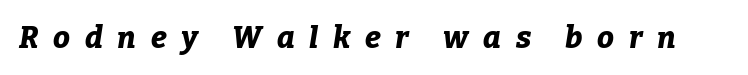
The image shows 30 px bold type, italic (leaning right); set unusually wide letter spacing (+0.49 em), not underlined; low stroke contrast and a medium x-height.
